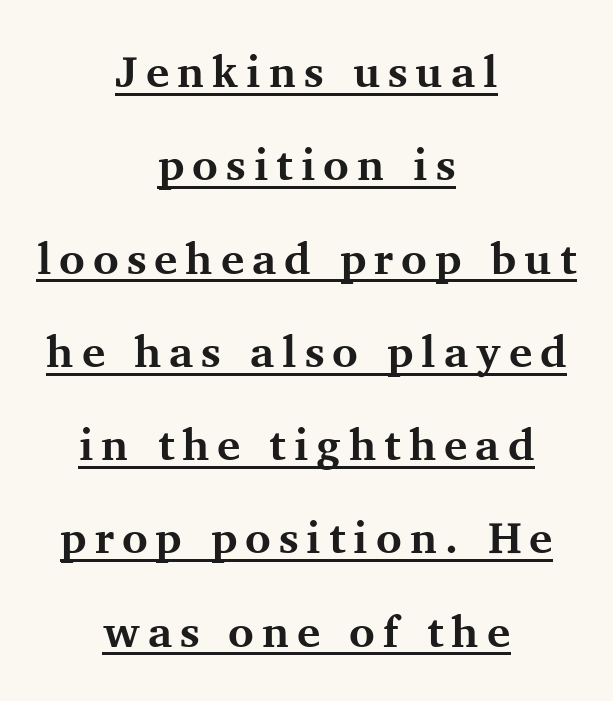
Italic: no, the glyphs are upright roman. Where is the straight margin? There isn't one; the lines are centered. The typeface chosen for these lines features serifs. Each letter keeps its own natural width here, so spacing adapts to shape. In terms of leading, this rendering errs on the spacious side. In designer terms, the underline attribute is active on this setting.
